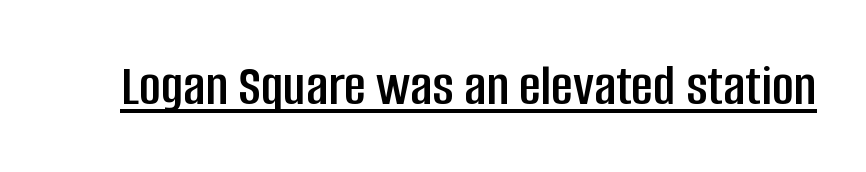
{"serif": "no", "italic": "no", "width": "condensed", "stroke_contrast": "low", "x_height": "large", "monospaced": "no", "underline": "yes", "letter_spacing": "normal", "letter_spacing_em": 0.0, "glyph_px": 60}
